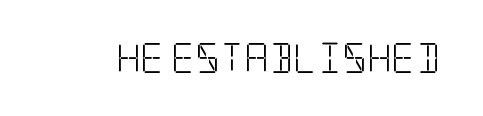
Observe the serifs anchoring each vertical stroke in this sample. Ascenders rise straight up at ninety degrees. Summary of weight: not heavy and not bold. The gap between lines stays unmarked. Default kerning and tracking; the words read as compact shapes.
